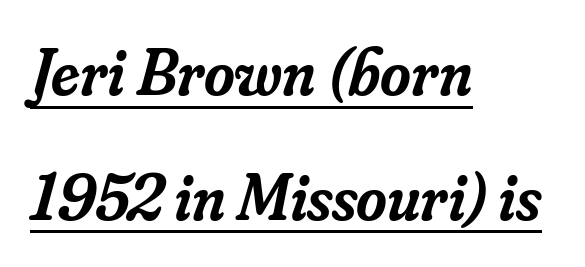
The face used here appears with an underline applied. Each letter's strokes conclude with small projecting serifs. Does the weight exceed regular? Yes, but only to semibold. The lines in this sample share a left origin and differ only in where they stop.
